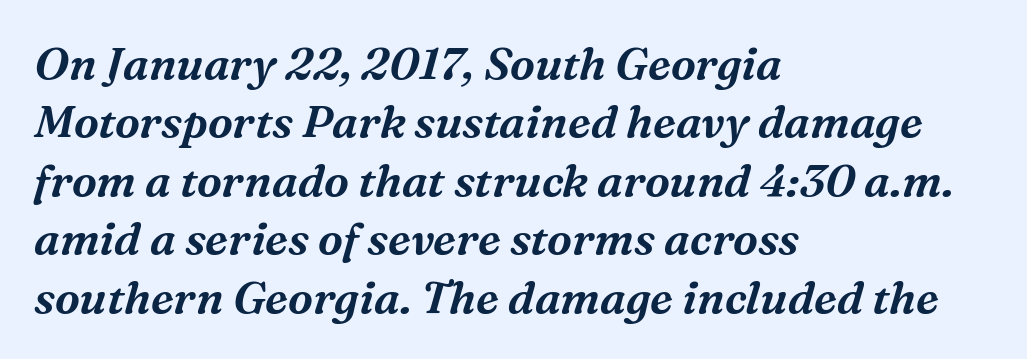
{"serif": "yes", "italic": "yes", "lean": "right", "slant_degrees": 16, "width": "normal", "stroke_contrast": "medium", "x_height": "medium", "monospaced": "no", "underline": "no", "align": "left", "line_spacing": "normal", "line_spacing_ratio": 1.3, "letter_spacing": "normal", "letter_spacing_em": 0.0, "glyph_px": 45}
